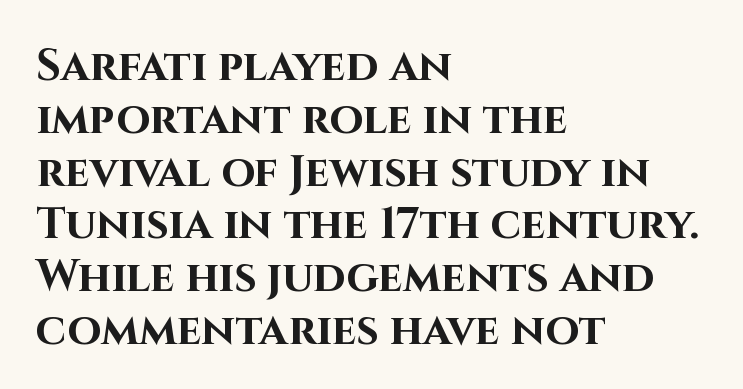
The image shows 44 px bold sans-serif type, upright; set left-aligned, line spacing 1.2x, normal letter spacing, not underlined; high stroke contrast and a large x-height.
